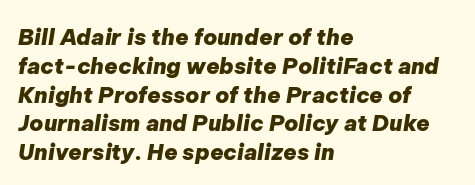
The image shows 22 px bold type, italic (leaning right); set left-aligned, normal line spacing (1.31x), normal letter spacing, not underlined.
